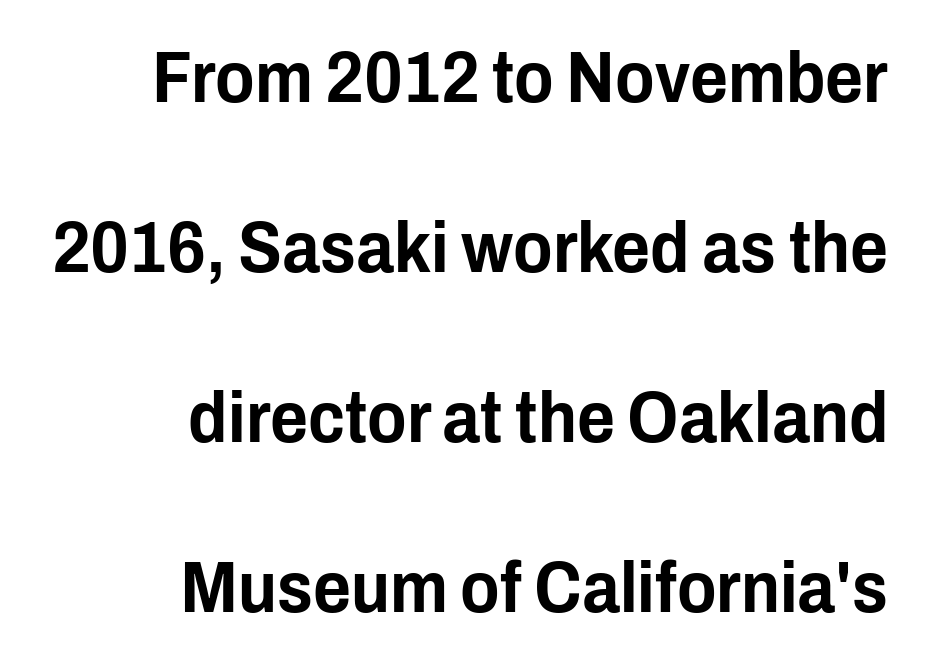
Reading down the block, your eye finds every line finishing at a fixed right position. Every stem runs plumb, perpendicular to the baseline. Rule under the text: the space is simply empty. There is no visible air inserted between adjacent glyphs. Look at the bottom of the vertical strokes: they stop flat, with no serifs. Honestly, the rows look like they've been pulled way apart.
